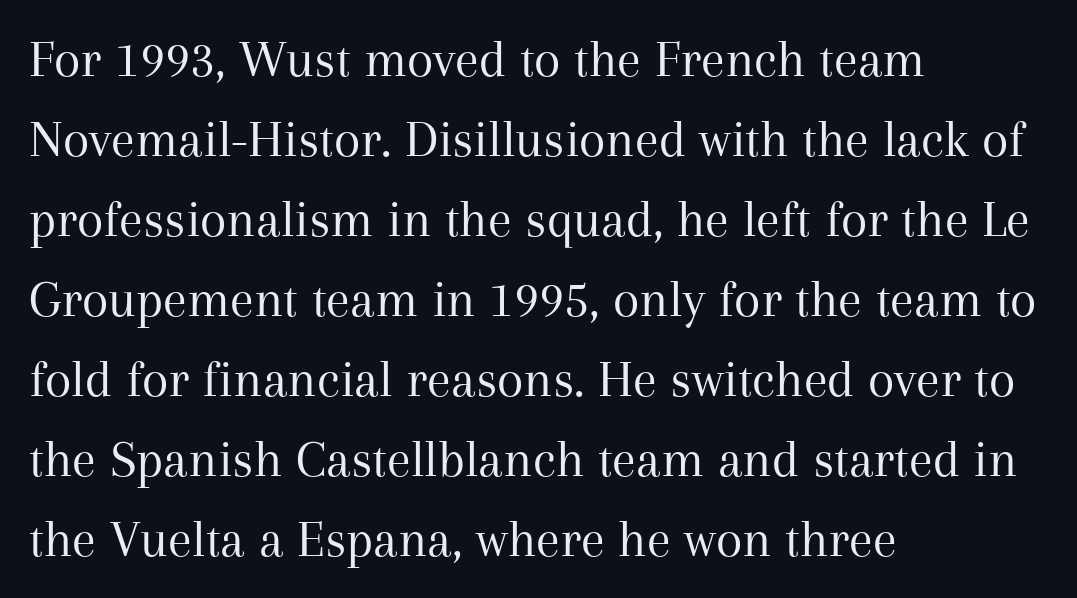
The image shows 54 px regular-weight serif type, upright; set left-aligned, normal line spacing (1.48x), normal letter spacing, not underlined; medium stroke contrast and a medium x-height.
